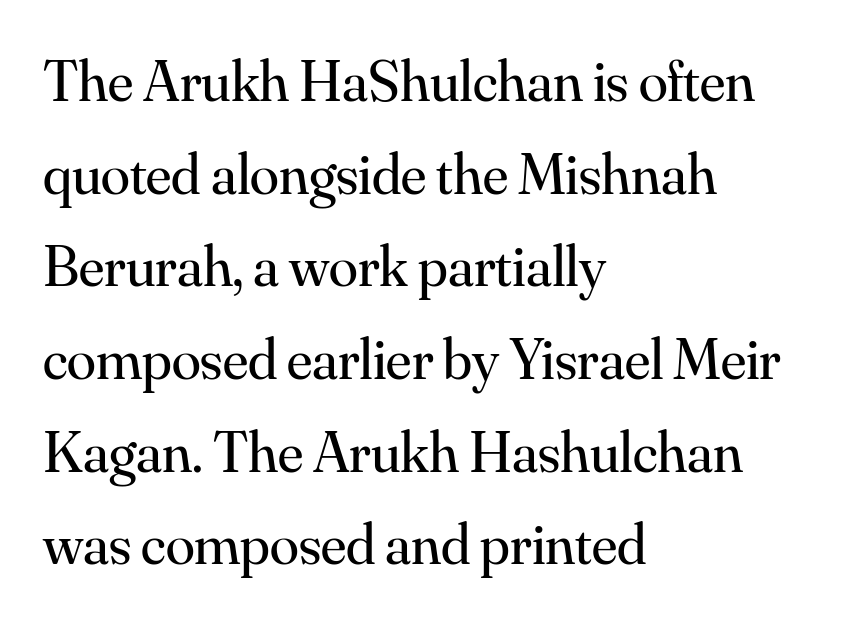
{"serif": "yes", "italic": "no", "bold": "no", "weight": "regular", "width": "normal", "stroke_contrast": "medium", "x_height": "small", "monospaced": "no", "underline": "no", "align": "left", "line_spacing": "normal", "line_spacing_ratio": 1.57, "letter_spacing": "normal", "letter_spacing_em": 0.0, "glyph_px": 59}
